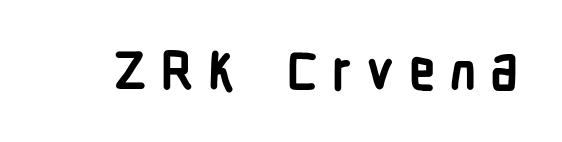
The tracking reads as deliberately expanded to a designer's eye. Posture: straight, roman, zero tilt. Serif or sans? Sans — the stroke terminals are bare. Plenty of ink on the page — the face is bold.
